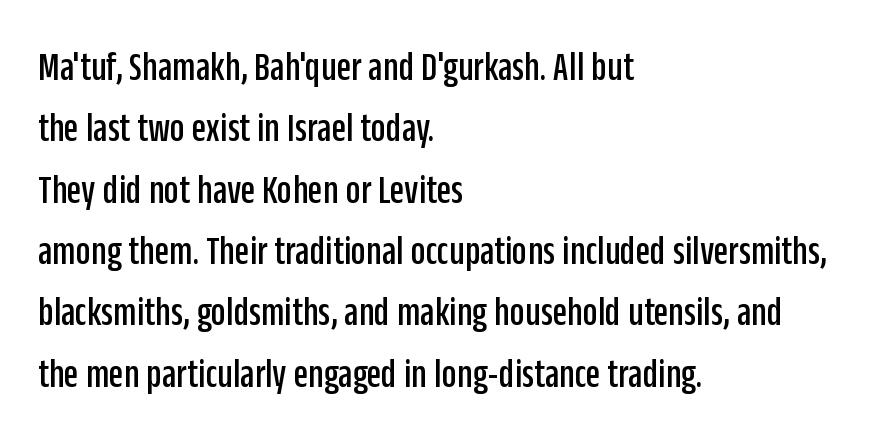
The image shows 42 px condensed sans-serif type, upright; set left-aligned, normal line spacing (1.46x), normal letter spacing, not underlined; low stroke contrast and a large x-height.
